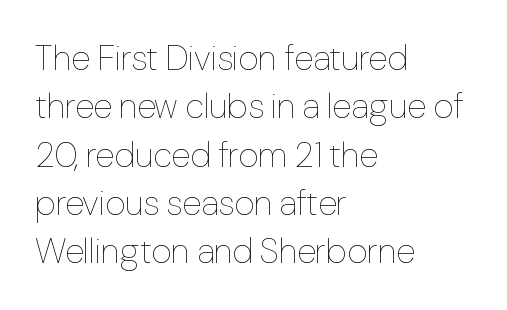
Q: Is the text bold? A: No.
Q: Is the text italic (slanted)? A: No, it is upright.
Q: Is the text underlined? A: No.
Q: How is the paragraph aligned? A: Left-aligned.
Q: Is the spacing between letters normal or unusually wide? A: Normal.
Q: Is the spacing between lines tight, normal or loose? A: Normal.
Q: Width (condensed, normal, or wide)? A: Normal.
Q: Stroke contrast? A: Low.
Q: x-height? A: Medium.
Q: Monospaced? A: No.
